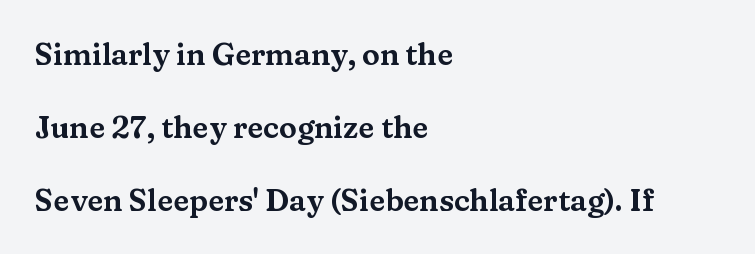
{"serif": "yes", "italic": "no", "width": "wide", "stroke_contrast": "medium", "x_height": "medium", "monospaced": "no", "underline": "no", "align": "left", "line_spacing": "loose", "line_spacing_ratio": 2.43, "letter_spacing": "normal", "letter_spacing_em": 0.0, "glyph_px": 30}
